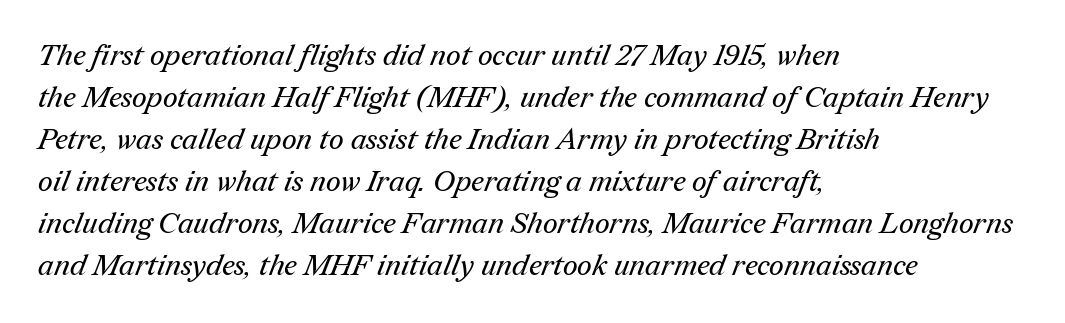
Does the type have serifs? Yes, each stem ends in a small foot. A typesetter would call this zero additional tracking. Line beginnings align vertically; line endings do not. Each new line begins a customary step beneath the previous one. This is not heavy type; no bold has been used. Looks like regular typesetting: each glyph gets only the width it needs.
